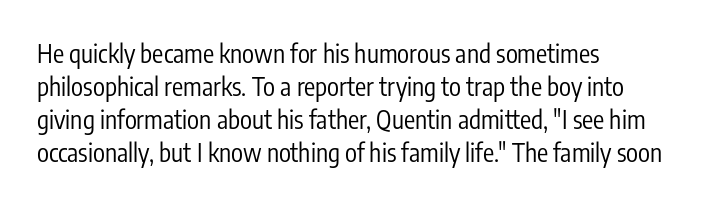
The image shows 25 px text type, upright; set left-aligned, normal line spacing (1.32x), normal letter spacing, not underlined.
